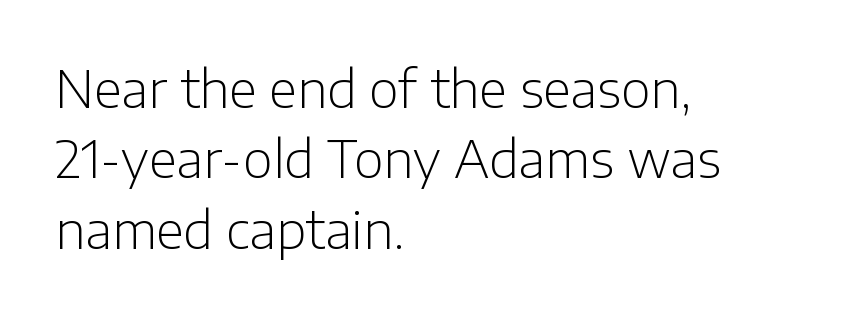
{"serif": "no", "italic": "no", "bold": "no", "weight": "light", "width": "normal", "stroke_contrast": "low", "x_height": "medium", "monospaced": "no", "underline": "no", "align": "left", "line_spacing": "normal", "line_spacing_ratio": 1.38, "letter_spacing": "normal", "letter_spacing_em": 0.0, "glyph_px": 51}
